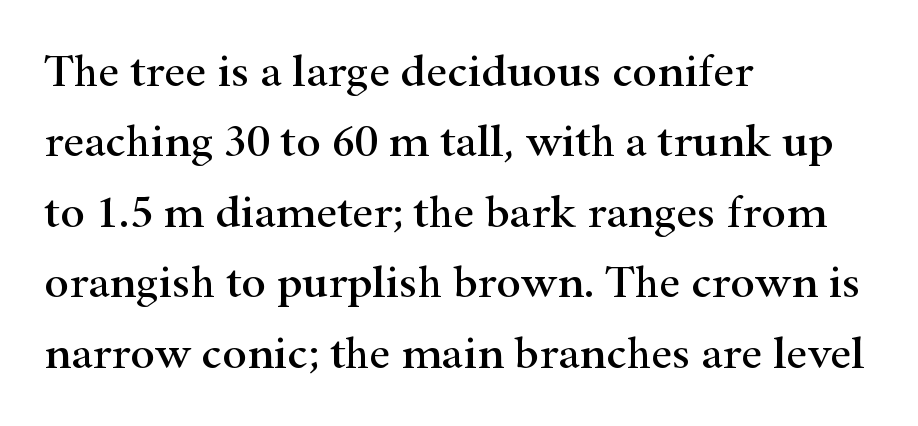
The letters sit at their default tracking, neither squeezed nor spread. Unlike a clean sans, this face finishes its strokes with serifs. Line starts are locked; line ends wander. The strip under each line holds only bare page. Each new line begins a customary step beneath the previous one.
